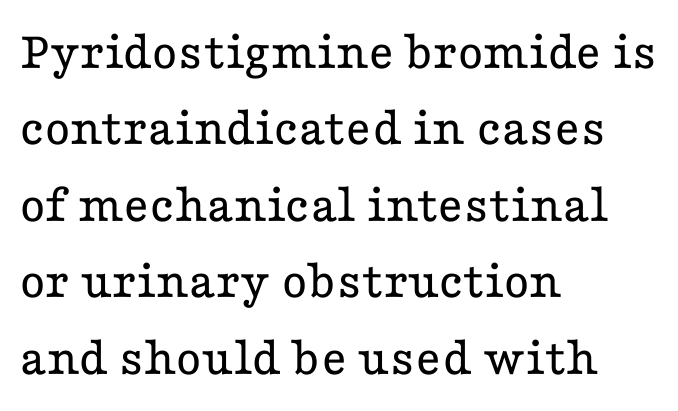
The image shows 55 px regular-weight, wide serif type, upright; set left-aligned, normal line spacing (1.39x), normal letter spacing, not underlined; low stroke contrast and a medium x-height.
